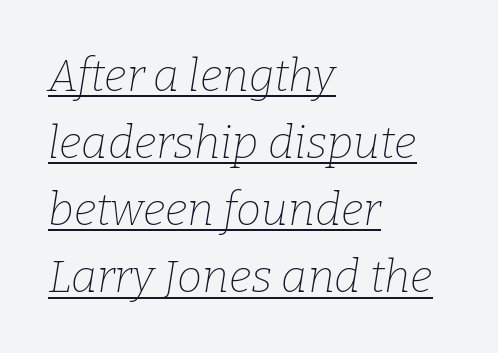
{"serif": "yes", "italic": "yes", "lean": "right", "slant_degrees": 9, "bold": "no", "weight": "thin", "width": "normal", "stroke_contrast": "low", "x_height": "medium", "monospaced": "no", "underline": "yes", "align": "left", "line_spacing": "normal", "line_spacing_ratio": 1.49, "letter_spacing": "normal", "letter_spacing_em": 0.0, "glyph_px": 45}
